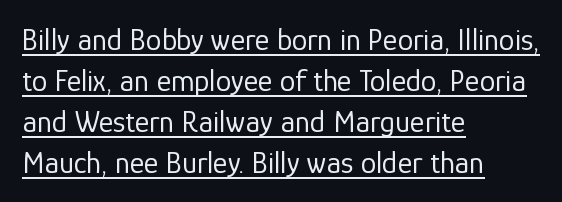
You can tell from the bare stems that sans-serif type was used. Each letter keeps its own natural width here, so spacing adapts to shape. The letterforms sit at book weight or below. The typesetter has applied underlining to the passage shown.
